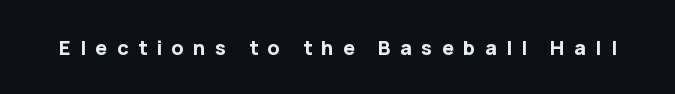
Glyph-to-glyph distance is far greater than everyday printed text. Posture: straight, roman, zero tilt. The strip under each line holds only bare page. Compared with an ordinary text face, these strokes are far heavier — a full bold.
